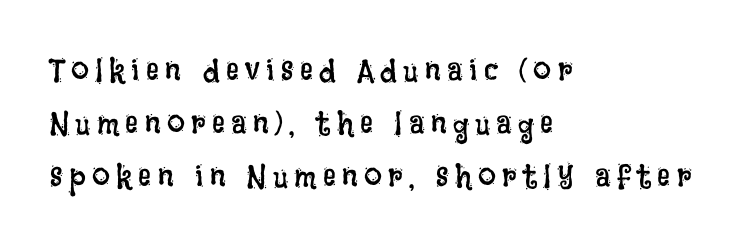
Q: Is the text bold? A: No.
Q: Is the text italic (slanted)? A: No, it is upright.
Q: Is the text underlined? A: No.
Q: How is the paragraph aligned? A: Left-aligned.
Q: Is the spacing between letters normal or unusually wide? A: Unusually wide.
Q: Is the spacing between lines tight, normal or loose? A: Normal.
Q: Width (condensed, normal, or wide)? A: Condensed.
Q: Stroke contrast? A: Low.
Q: x-height? A: Large.
Q: Monospaced? A: No.
